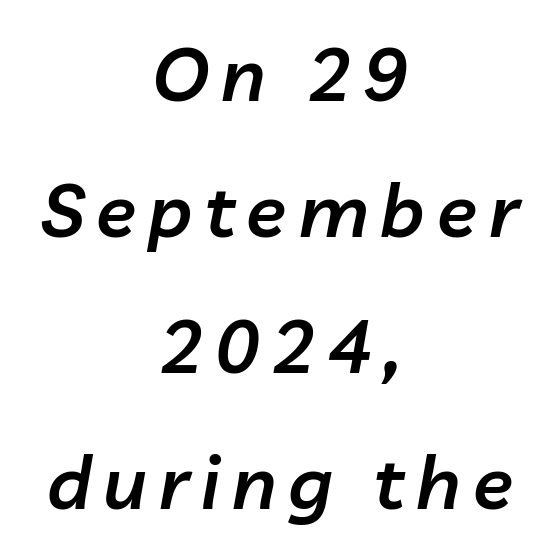
{"italic": "yes", "lean": "right", "slant_degrees": 10, "bold": "semi", "weight": "semibold", "width": "normal", "stroke_contrast": "low", "x_height": "medium", "monospaced": "no", "underline": "no", "align": "center", "line_spacing_ratio": 1.84, "glyph_px": 74}
